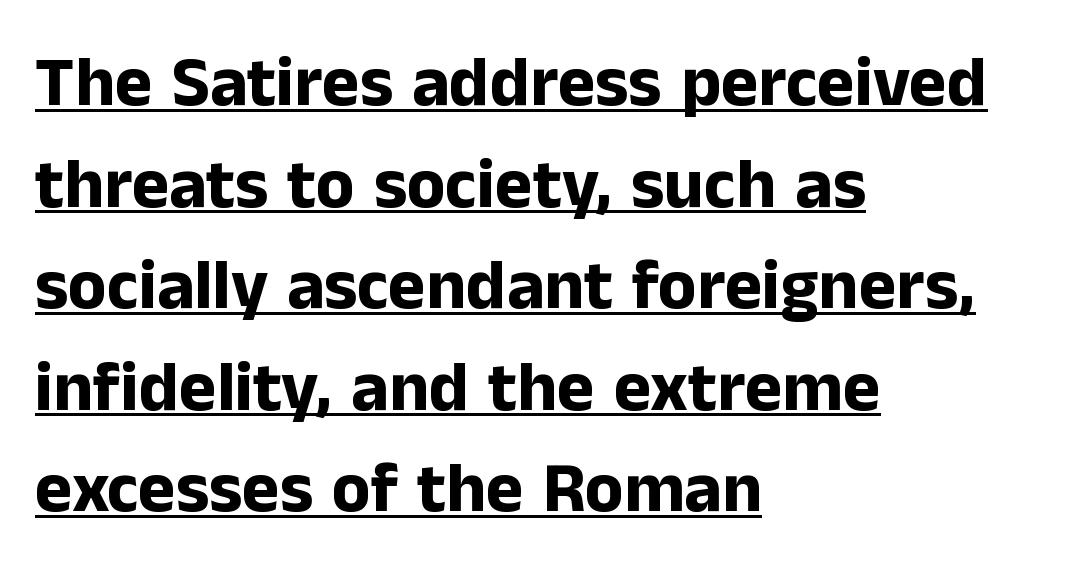
The image shows 71 px bold sans-serif type, upright; set left-aligned, normal line spacing (1.43x), normal letter spacing, underlined; low stroke contrast and a medium x-height.
